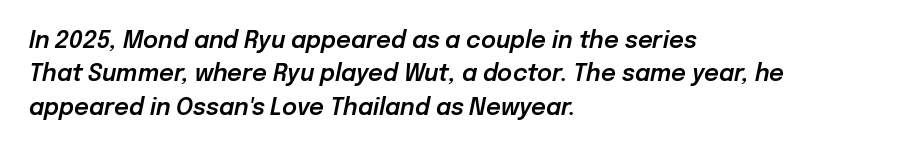
The image shows 23 px text type, italic (leaning right); set left-aligned, normal line spacing (1.45x), normal letter spacing, not underlined.
